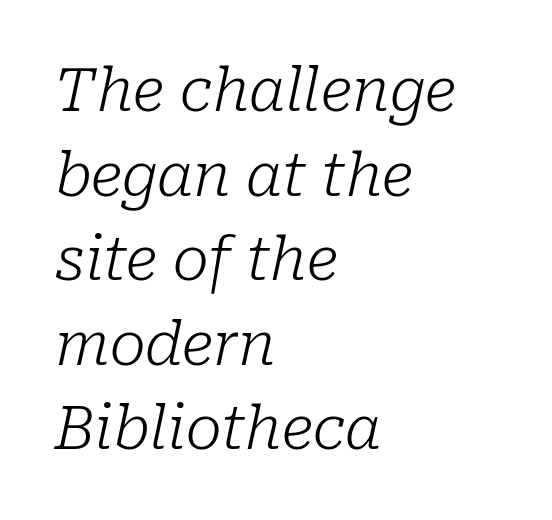
The image shows 60 px light serif type, italic (leaning right); set left-aligned, normal line spacing (1.41x), normal letter spacing, not underlined; low stroke contrast and a medium x-height.
